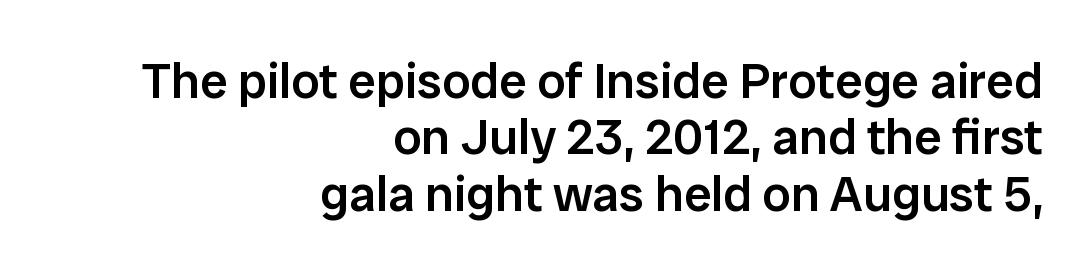
Nope, no serifs anywhere on these letters. A fair bit of extra ink — the face is semibold, not bold. Quick note: not italic, upright. Glance below the letters and you will spot only blank space. Notice how the passage keeps a crisp vertical edge on the right only. A typesetter would call this proportional, since set widths differ per character.
